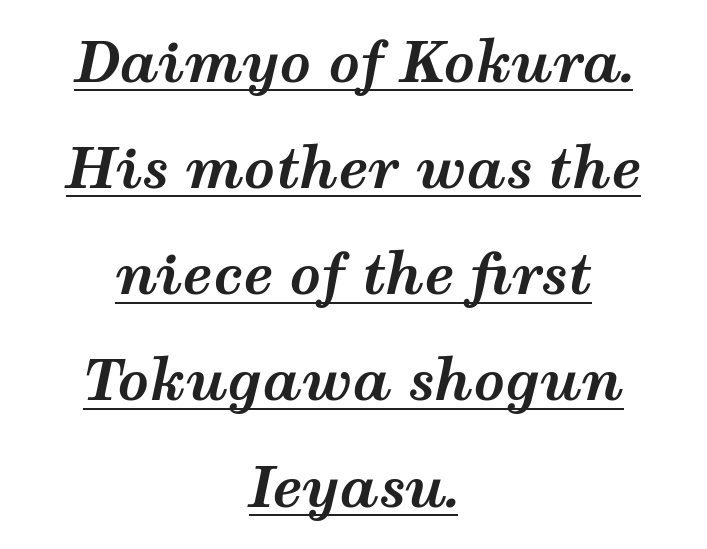
Notice how the passage keeps no hard edge, just a central spine. Slanted lettering throughout. Spacing verdict: proportional, widths tailored to each character. The letterforms sit shoulder to shoulder at normal distance.
